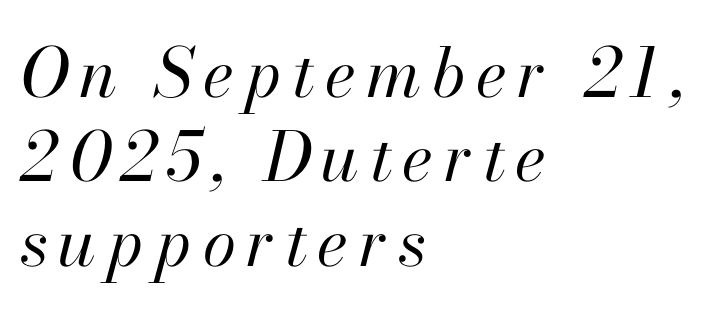
{"italic": "yes", "lean": "right", "slant_degrees": 13, "bold": "no", "weight": "regular", "width": "normal", "stroke_contrast": "high", "x_height": "small", "monospaced": "no", "underline": "no", "align": "left", "line_spacing_ratio": 1.24, "glyph_px": 68}
